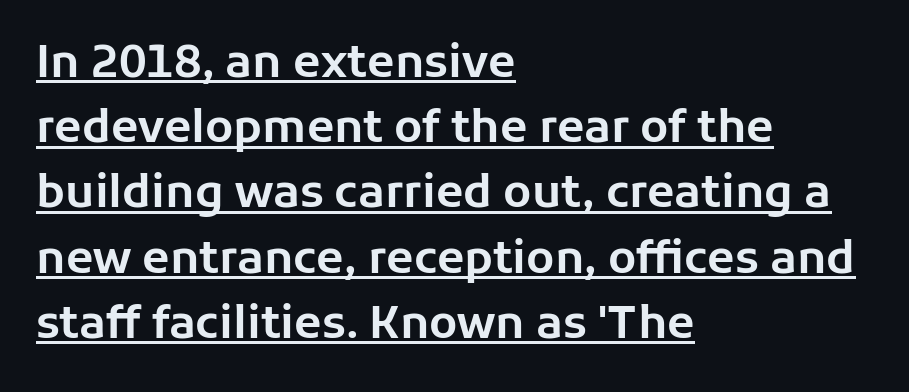
Q: Is the text italic (slanted)? A: No, it is upright.
Q: Is the typeface a serif or a sans-serif typeface? A: Sans-serif.
Q: Is the text underlined? A: Yes.
Q: How is the paragraph aligned? A: Left-aligned.
Q: Is the spacing between letters normal or unusually wide? A: Normal.
Q: Is the spacing between lines tight, normal or loose? A: Normal.
Q: Width (condensed, normal, or wide)? A: Normal.
Q: Stroke contrast? A: Low.
Q: x-height? A: Medium.
Q: Monospaced? A: No.
